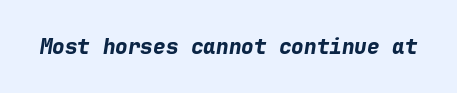
Each word holds together tightly as a unit, with standard inter-letter gaps. This is heavy type, rendered in bold. The zone under the glyphs is completely vacant. Is the type slanted? Yes — the strokes lean at a clear angle.
